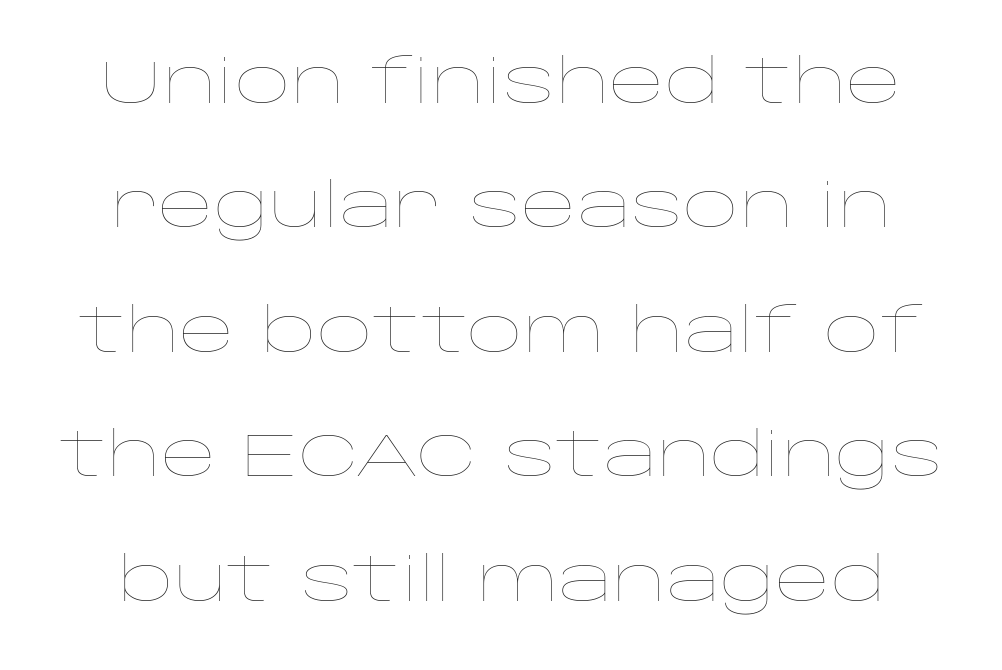
You could call the tracking neutral — neither tight nor loose. Each stroke keeps to a modest, everyday thickness or less. One glance says open: line gaps are wider than usual. Characters remain perfectly vertical along every line. Proportional: the letters do not fall into vertical columns.
